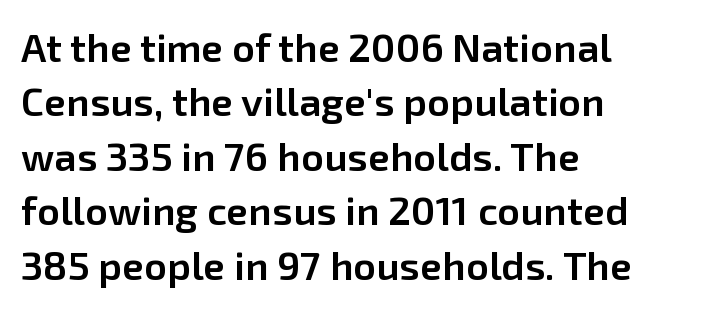
A typesetter would call this proportional, since set widths differ per character. The face used here is rendered with its standard letterfit. The typesetting leans somewhat heavy: a semibold. Rendered with straight, roman letterforms. In CSS terms this would be text-align: left. Descenders hang freely into open space.
